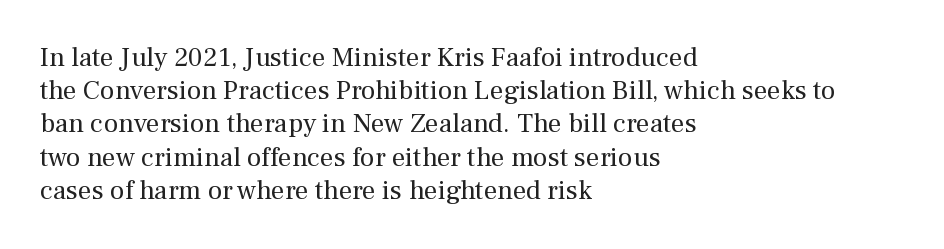
The zone under the glyphs is completely vacant. The passage is arranged the way most books set body copy — flush left. The type sits square on the baseline with zero lean. Weight: in the light-to-regular range. In terms of letterspacing, this is plain default setting.
